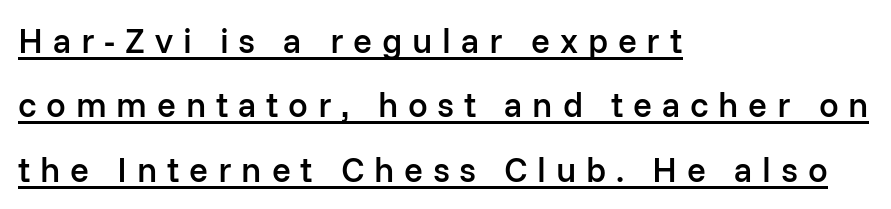
The image shows 35 px semibold sans-serif type, upright; set left-aligned, line spacing 1.84x, unusually wide letter spacing (+0.28 em), underlined; low stroke contrast and a medium x-height.
